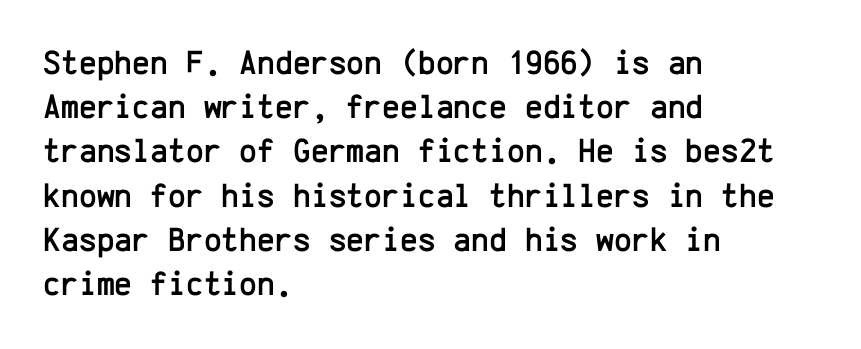
The image shows 34 px sans-serif type, upright, monospaced; set left-aligned, normal line spacing (1.3x), normal letter spacing, not underlined; low stroke contrast and a medium x-height.
